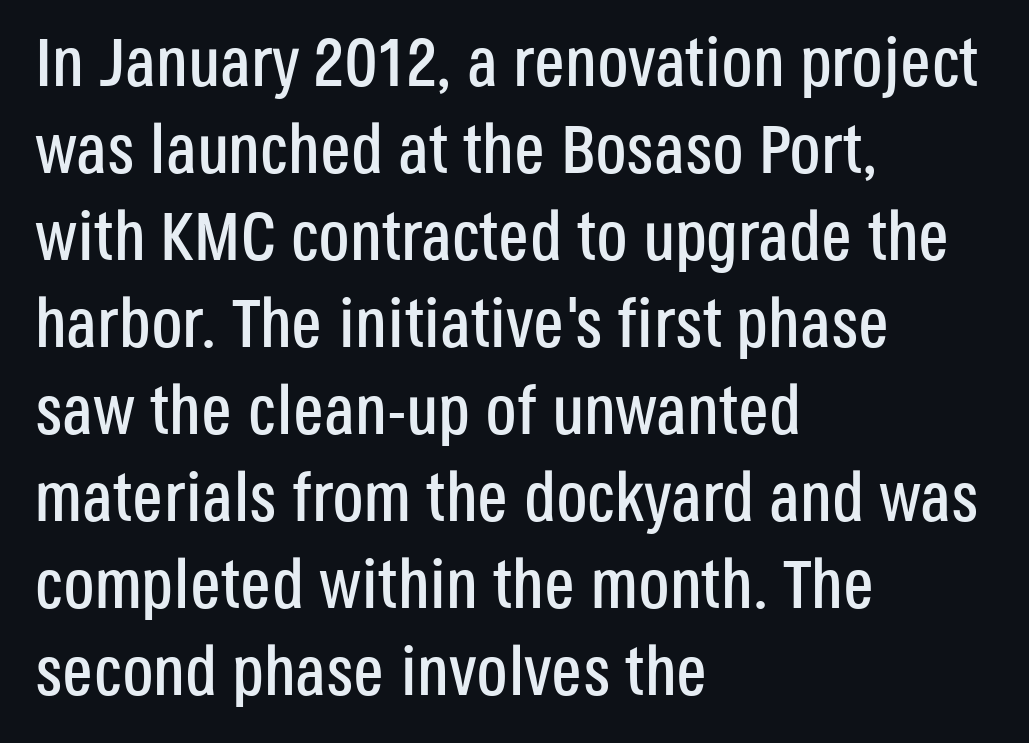
Q: Is the text italic (slanted)? A: No, it is upright.
Q: Is the typeface a serif or a sans-serif typeface? A: Sans-serif.
Q: Is the text underlined? A: No.
Q: How is the paragraph aligned? A: Left-aligned.
Q: Is the spacing between letters normal or unusually wide? A: Normal.
Q: Is the spacing between lines tight, normal or loose? A: Normal.
Q: Width (condensed, normal, or wide)? A: Condensed.
Q: Stroke contrast? A: Low.
Q: x-height? A: Large.
Q: Monospaced? A: No.
